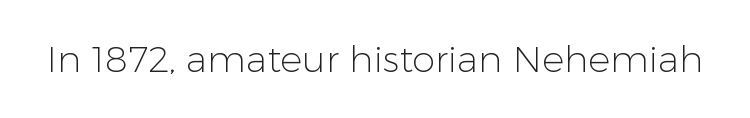
Q: Is the text bold? A: No.
Q: Is the text italic (slanted)? A: No, it is upright.
Q: Is the typeface a serif or a sans-serif typeface? A: Sans-serif.
Q: Is the text underlined? A: No.
Q: Is the spacing between letters normal or unusually wide? A: Normal.
Q: Width (condensed, normal, or wide)? A: Normal.
Q: Stroke contrast? A: Low.
Q: x-height? A: Medium.
Q: Monospaced? A: No.
